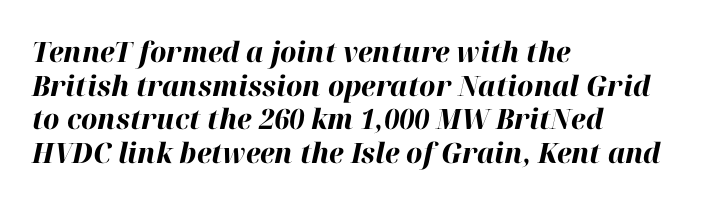
The image shows 28 px bold type, italic (leaning right); set left-aligned, line spacing 1.2x, normal letter spacing, not underlined; high stroke contrast and a medium x-height.
